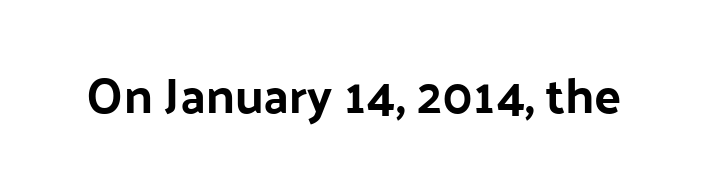
{"serif": "no", "italic": "no", "bold": "yes", "weight": "bold", "width": "normal", "stroke_contrast": "low", "x_height": "medium", "monospaced": "no", "underline": "no", "letter_spacing": "normal", "letter_spacing_em": 0.0, "glyph_px": 50}
